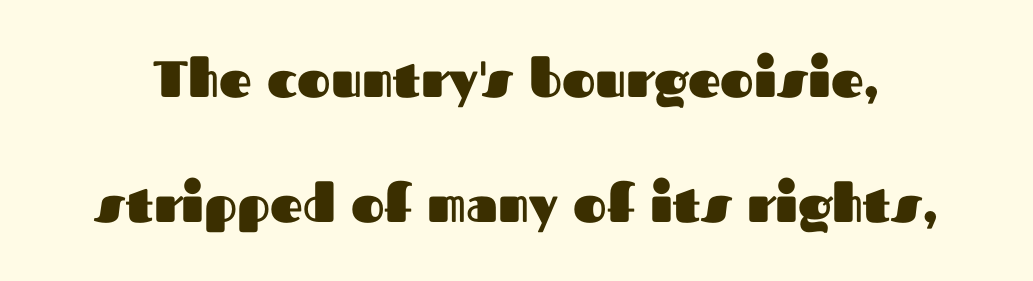
This is the regular roman posture of the typeface. Vertical spacing — loose. Decoration check: the copy has no underline. The glyphs in this specimen are sans serif. Varying glyph widths throughout — classic text-font behaviour. Look at the stroke-to-counter ratio: heavy, a bold.
